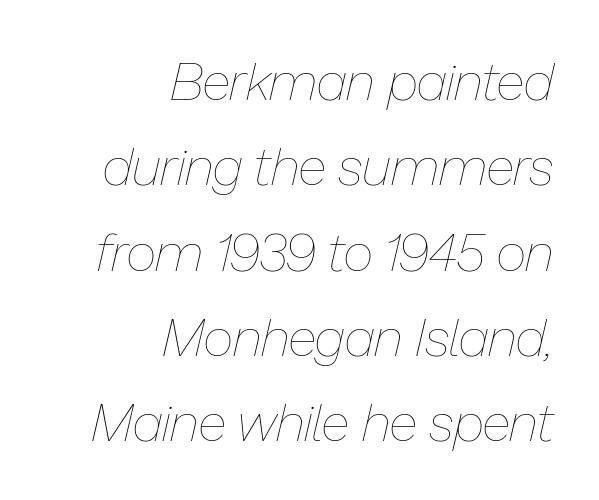
Each row of text sits above clean, open space. No heavy texture on the line: the type isn't bold. Is there much room between lines? A standard amount, neither cramped nor airy. Glyph-to-glyph distance matches everyday printed text. This is oblique type, the kind used for emphasis or titles. Do the characters align in a grid? No, the font is proportional.
